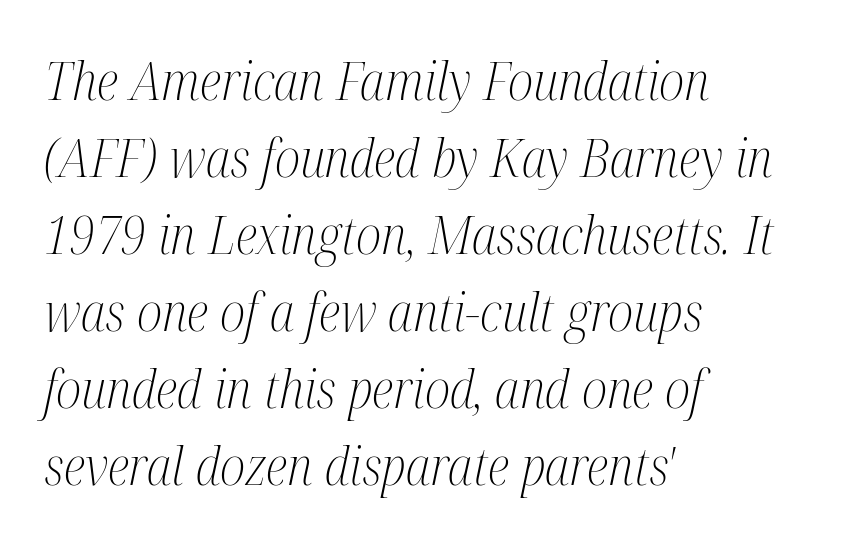
{"serif": "yes", "italic": "yes", "lean": "right", "slant_degrees": 12, "bold": "no", "weight": "light", "width": "condensed", "stroke_contrast": "medium", "x_height": "medium", "monospaced": "no", "underline": "no", "align": "left", "line_spacing": "normal", "line_spacing_ratio": 1.48, "letter_spacing": "normal", "letter_spacing_em": 0.0, "glyph_px": 52}
